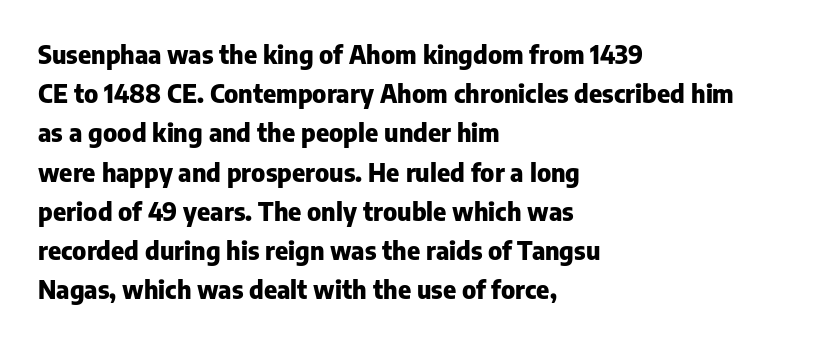
There is no visible air inserted between adjacent glyphs. This sample is left-justified, so line endings fall wherever the words run out. Normally led — the rows are evenly, conventionally spaced. The lettering holds an erect, upright posture throughout.
